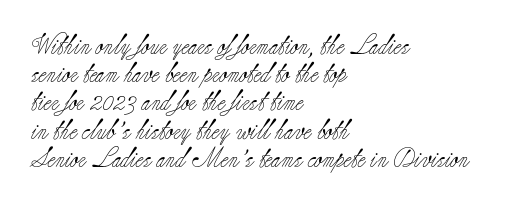
The image shows 20 px text type; set left-aligned, normal line spacing (1.41x), normal letter spacing, not underlined.
